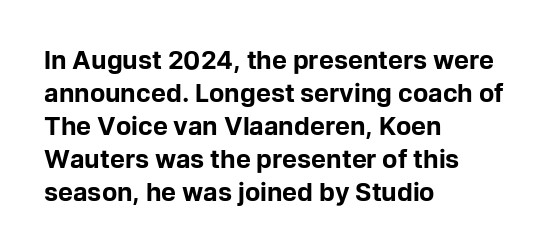
{"italic": "no", "bold": "yes", "underline": "no", "align": "left", "line_spacing": "normal", "line_spacing_ratio": 1.32, "letter_spacing": "normal", "letter_spacing_em": 0.0, "glyph_px": 25}
